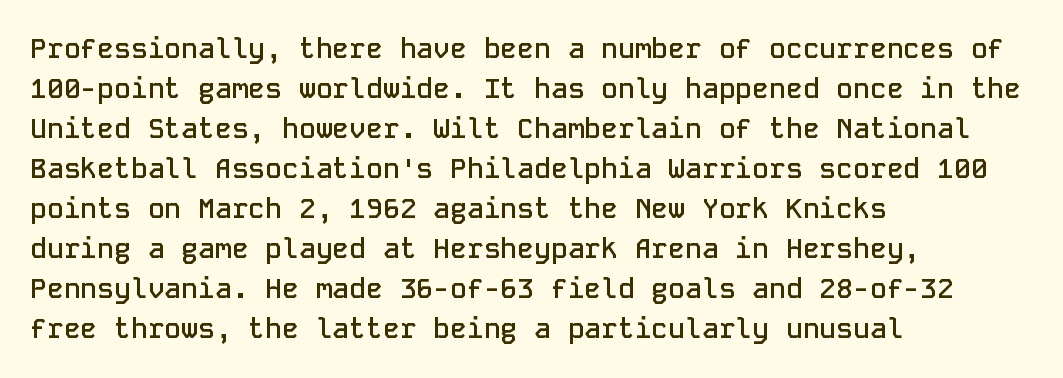
Q: Is the text bold? A: Semi-bold.
Q: Is the text italic (slanted)? A: No, it is upright.
Q: Is the typeface a serif or a sans-serif typeface? A: Sans-serif.
Q: Is the text underlined? A: No.
Q: How is the paragraph aligned? A: Left-aligned.
Q: Is the spacing between letters normal or unusually wide? A: Normal.
Q: Is the spacing between lines tight, normal or loose? A: Normal.
Q: Width (condensed, normal, or wide)? A: Normal.
Q: Stroke contrast? A: Low.
Q: x-height? A: Medium.
Q: Monospaced? A: Yes.
